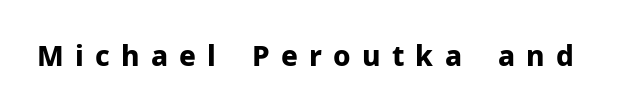
Q: Is the text bold? A: Yes.
Q: Is the text italic (slanted)? A: No, it is upright.
Q: Is the typeface a serif or a sans-serif typeface? A: Sans-serif.
Q: Is the text underlined? A: No.
Q: Is the spacing between letters normal or unusually wide? A: Unusually wide.
Q: Width (condensed, normal, or wide)? A: Normal.
Q: Stroke contrast? A: Low.
Q: x-height? A: Medium.
Q: Monospaced? A: No.
